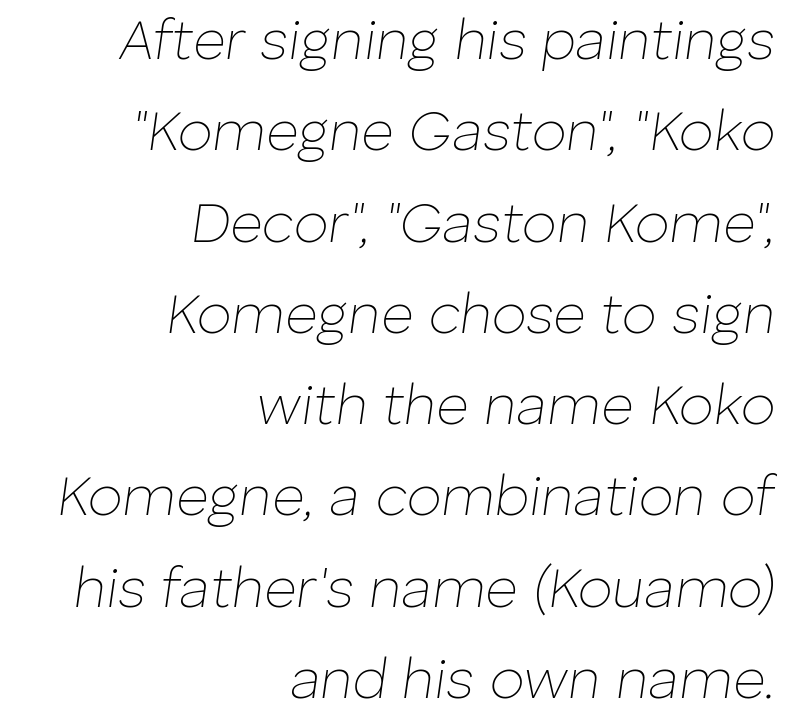
Q: Is the text bold? A: No.
Q: Is the text italic (slanted)? A: Yes, it leans right by about 8 degrees.
Q: Is the text underlined? A: No.
Q: How is the paragraph aligned? A: Right-aligned.
Q: Is the spacing between letters normal or unusually wide? A: Normal.
Q: Is the spacing between lines tight, normal or loose? A: Normal.
Q: Width (condensed, normal, or wide)? A: Normal.
Q: Stroke contrast? A: Low.
Q: x-height? A: Medium.
Q: Monospaced? A: No.
